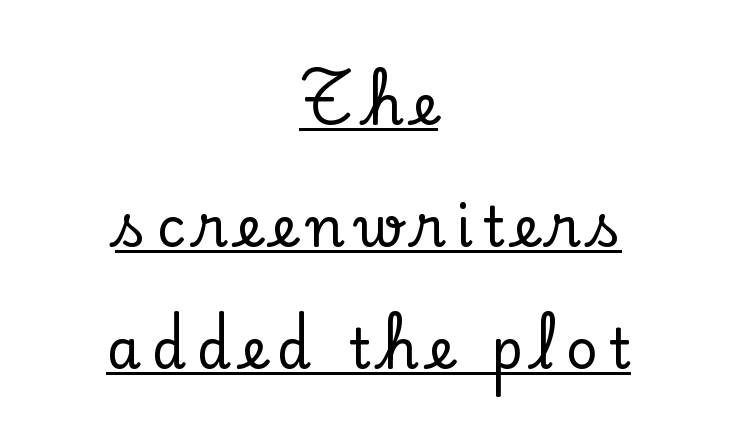
Q: Is the text italic (slanted)? A: No, it is upright.
Q: Is the typeface a serif or a sans-serif typeface? A: Serif.
Q: Is the text underlined? A: Yes.
Q: How is the paragraph aligned? A: Centered.
Q: Is the spacing between lines tight, normal or loose? A: Loose.
Q: Width (condensed, normal, or wide)? A: Normal.
Q: Stroke contrast? A: Low.
Q: x-height? A: Small.
Q: Monospaced? A: No.
